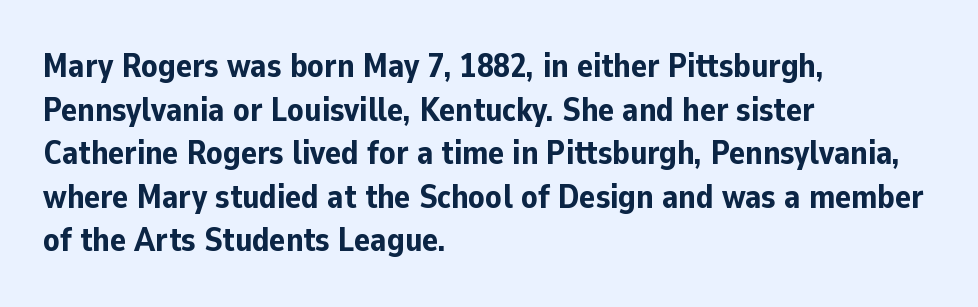
In terms of letterform style, serifs are entirely absent. The axis of the letterforms is exactly vertical. The words here are not underlined. Notice how the passage keeps a crisp vertical edge on the left only. In terms of leading, this rendering sits right in the middle. Weight: bold.
